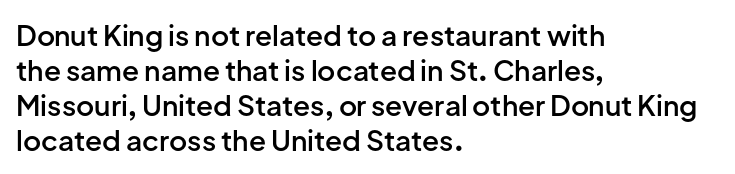
The lines sit at an ordinary, default distance from one another. This rendering features lettering with no underline. Inter-character spacing is left at the font's built-in metrics. Proportional: the letters do not fall into vertical columns. How heavy is the stroke? Medium-heavy — a semibold, shy of bold. The specimen reads as upright at a glance.
